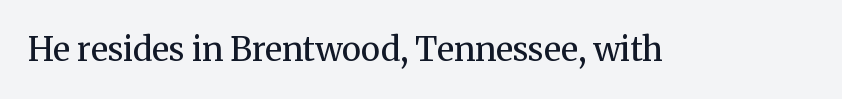
The image shows 33 px regular-weight serif type, upright; set normal letter spacing, not underlined; medium stroke contrast and a medium x-height.
